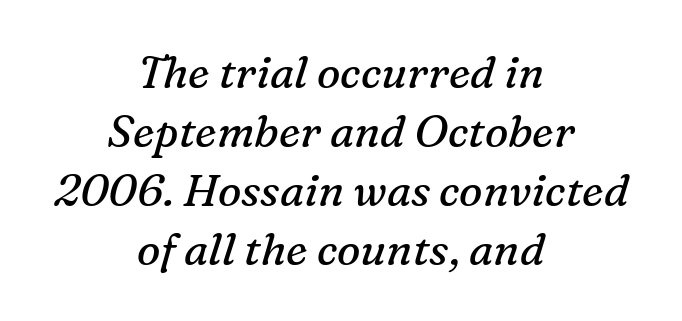
Vertical spacing — default. Plain, unruled lines of type. Looking at the ascenders, they clearly lean. Weight: not bold — regular or lighter.
